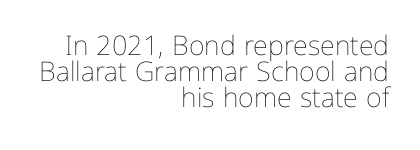
The image shows 27 px text type, upright; set right-aligned, tight line spacing (0.97x), normal letter spacing, not underlined.
